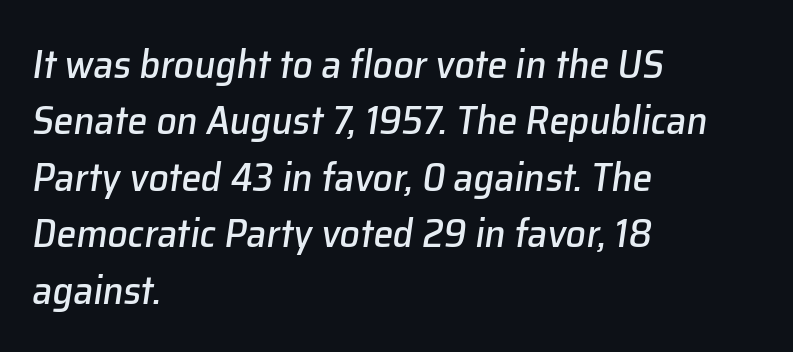
Q: Is the text italic (slanted)? A: Yes, it leans right by about 8 degrees.
Q: Is the text underlined? A: No.
Q: How is the paragraph aligned? A: Left-aligned.
Q: Is the spacing between letters normal or unusually wide? A: Normal.
Q: Is the spacing between lines tight, normal or loose? A: Normal.
Q: Width (condensed, normal, or wide)? A: Normal.
Q: Stroke contrast? A: Low.
Q: x-height? A: Medium.
Q: Monospaced? A: No.
